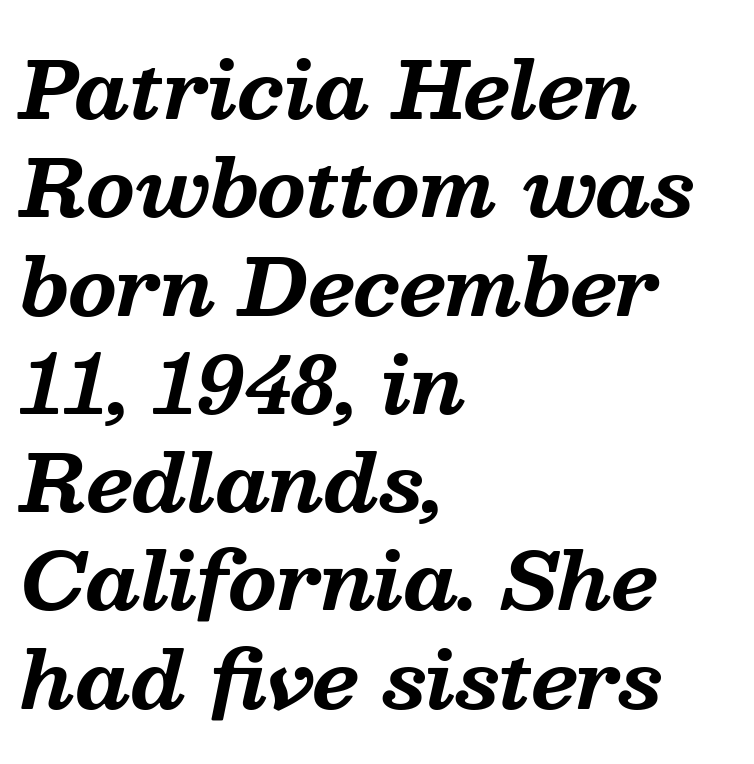
The image shows 78 px bold serif type, italic (leaning right); set left-aligned, normal line spacing (1.26x), normal letter spacing, not underlined; medium stroke contrast and a medium x-height.
